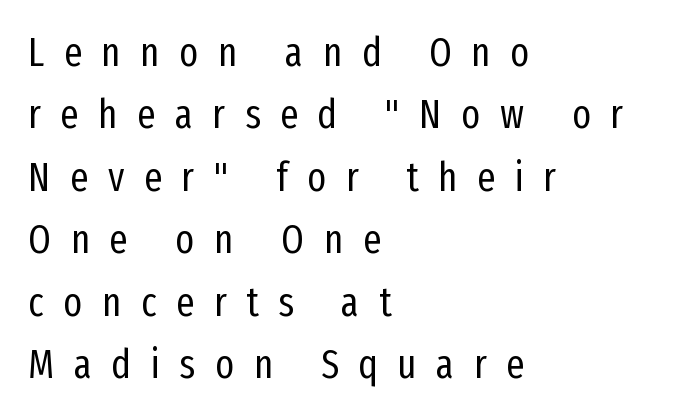
Which margin do the lines hug? The left one — the right edge is uneven. Words appear elongated and porous because spacing is wide. The strokes carry an ordinary text weight at most. The characters display no serif detailing; their extremities are plain. The lettering stays uniformly vertical, giving the passage a roman look.
